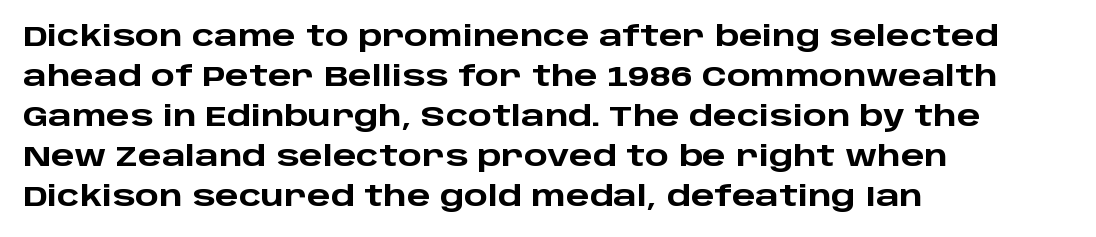
Q: Is the text bold? A: Yes.
Q: Is the text italic (slanted)? A: No, it is upright.
Q: Is the typeface a serif or a sans-serif typeface? A: Sans-serif.
Q: Is the text underlined? A: No.
Q: How is the paragraph aligned? A: Left-aligned.
Q: Is the spacing between letters normal or unusually wide? A: Normal.
Q: Is the spacing between lines tight, normal or loose? A: Normal.
Q: Width (condensed, normal, or wide)? A: Wide.
Q: Stroke contrast? A: Low.
Q: x-height? A: Large.
Q: Monospaced? A: No.
